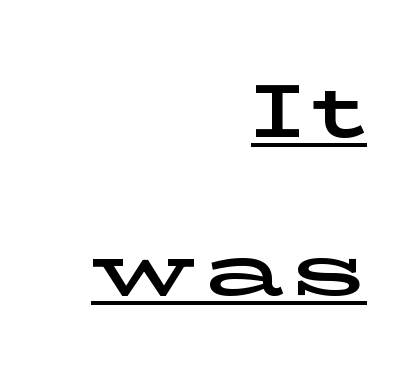
The image shows 77 px wide serif type, upright; set right-aligned, loose line spacing (2.05x), underlined; low stroke contrast and a medium x-height.
